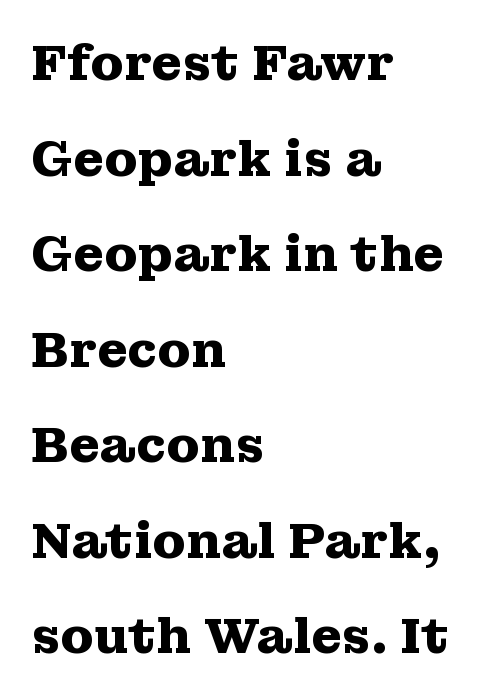
{"serif": "yes", "italic": "no", "bold": "yes", "weight": "heavy", "width": "wide", "stroke_contrast": "medium", "x_height": "medium", "monospaced": "no", "underline": "no", "align": "left", "line_spacing": "loose", "line_spacing_ratio": 1.95, "letter_spacing": "normal", "letter_spacing_em": 0.0, "glyph_px": 49}
